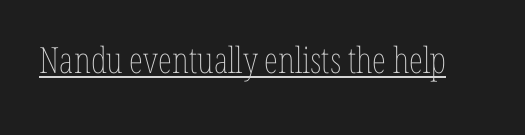
Q: Is the text bold? A: No.
Q: Is the text italic (slanted)? A: No, it is upright.
Q: Is the text underlined? A: Yes.
Q: Is the spacing between letters normal or unusually wide? A: Normal.
Q: Width (condensed, normal, or wide)? A: Condensed.
Q: Stroke contrast? A: Low.
Q: x-height? A: Medium.
Q: Monospaced? A: No.
